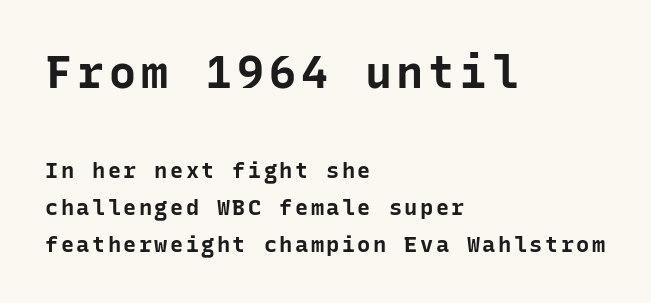
Q: Is the text bold? A: Yes.
Q: Is the text italic (slanted)? A: No, it is upright.
Q: Is the typeface a serif or a sans-serif typeface? A: Sans-serif.
Q: Is the text underlined? A: No.
Q: How is the paragraph aligned? A: Left-aligned.
Q: Is the spacing between lines tight, normal or loose? A: Normal.
Q: Which block of text is set in a larger size, the first (top) or the second (bottom)? A: The first (top) one.
Q: Width (condensed, normal, or wide)? A: Normal.
Q: Stroke contrast? A: Low.
Q: x-height? A: Medium.
Q: Monospaced? A: Yes.
